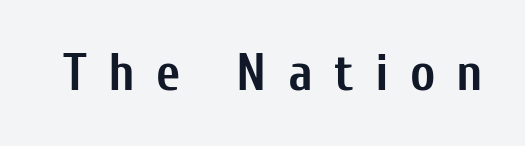
Check under the words: just untouched page. Posture: upright roman. Check where the strokes stop: nothing finishes them off — pure sans. The characters look thick and weighty, a clear bold. There is plenty of visible air inserted between adjacent glyphs.
